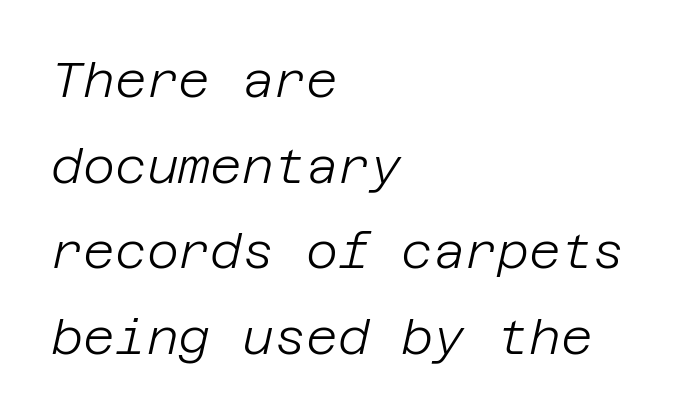
{"italic": "yes", "lean": "right", "slant_degrees": 12, "bold": "no", "weight": "light", "width": "normal", "stroke_contrast": "low", "x_height": "large", "underline": "no", "align": "left", "line_spacing_ratio": 1.75, "letter_spacing": "normal", "letter_spacing_em": 0.0, "glyph_px": 49}
